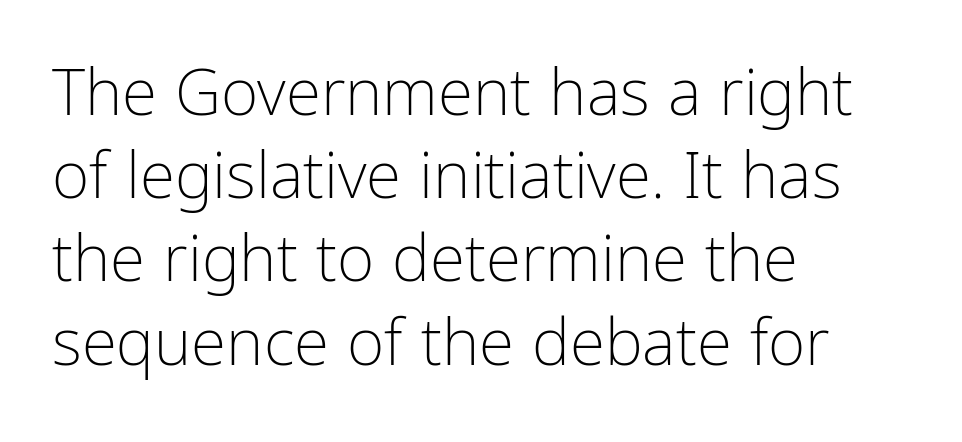
{"serif": "no", "italic": "no", "bold": "no", "weight": "light", "width": "condensed", "stroke_contrast": "low", "x_height": "medium", "monospaced": "no", "underline": "no", "align": "left", "line_spacing": "normal", "line_spacing_ratio": 1.3, "letter_spacing": "normal", "letter_spacing_em": 0.0, "glyph_px": 64}
